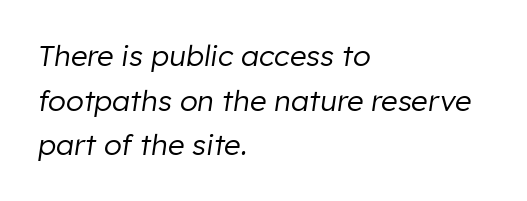
Whoever set this chose a conventional vertical rhythm. Proportional: the letters do not fall into vertical columns. There is no visible air inserted between adjacent glyphs. Unmarked baselines from the first word to the last. Line beginnings align vertically; line endings do not.
